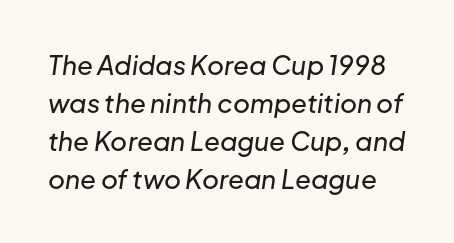
The image shows 26 px text type, italic (leaning right); set normal line spacing (1.46x), normal letter spacing, not underlined.
